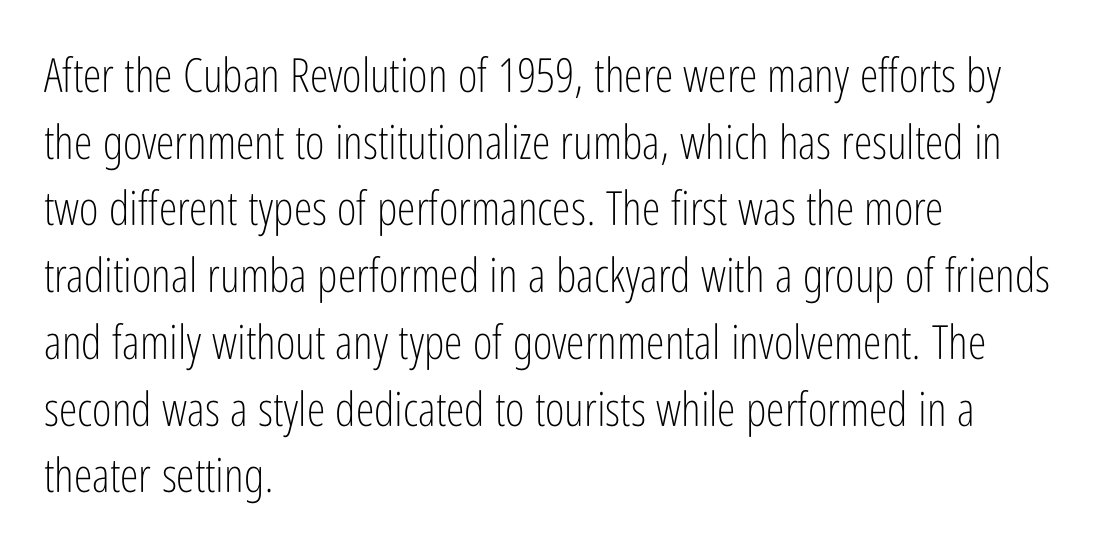
The image shows 47 px light, condensed sans-serif type, upright; set left-aligned, normal line spacing (1.42x), normal letter spacing, not underlined; low stroke contrast and a medium x-height.
